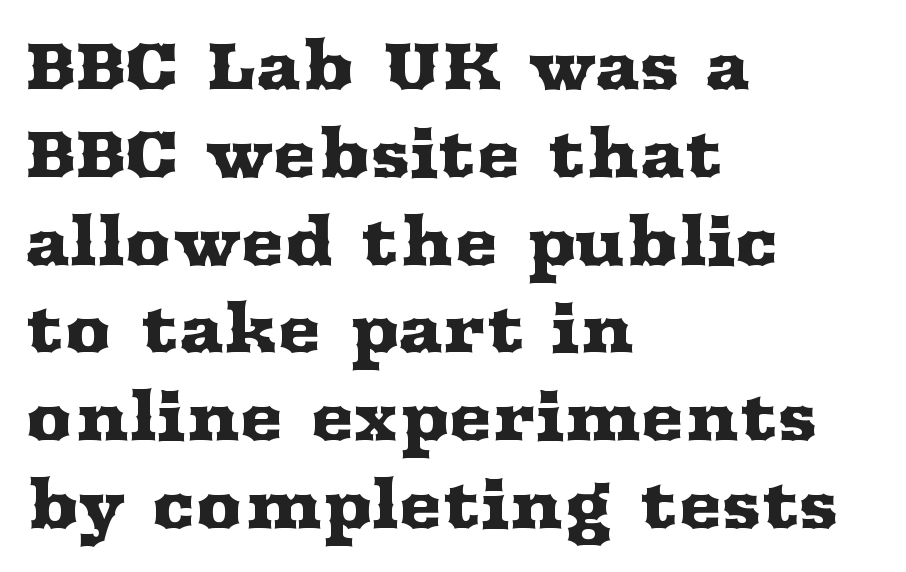
The image shows 66 px wide serif type, upright; set left-aligned, normal line spacing (1.33x), normal letter spacing, not underlined; medium stroke contrast and a medium x-height.
